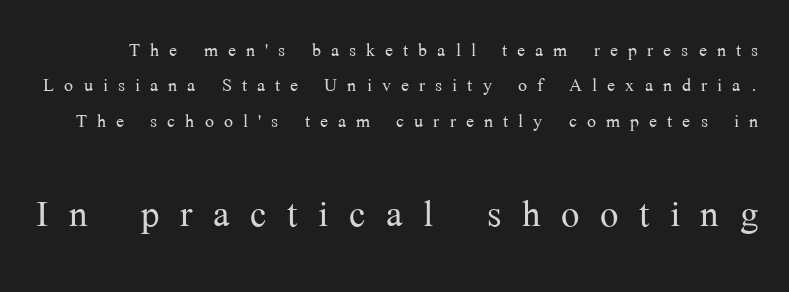
The image shows 49 px light serif type, upright; set normal line spacing (1.47x), unusually wide letter spacing (+0.42 em), not underlined; the second (bottom) block is 2.04x larger; medium stroke contrast and a medium x-height.
